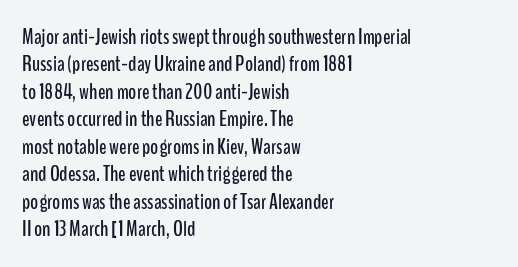
Letter spacing: default. Words float on clear page, feet unadorned. Every stem runs plumb, perpendicular to the baseline. Is there much room between lines? A standard amount, neither cramped nor airy. Reading down the block, your eye returns to a fixed left position each line.
